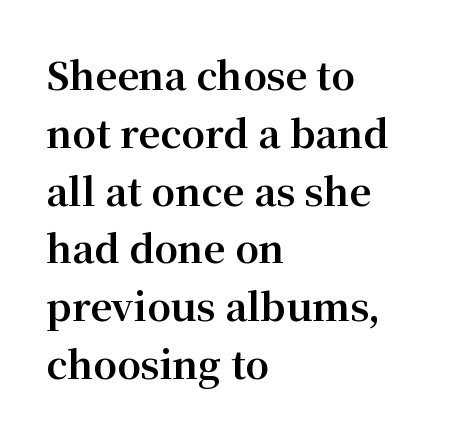
{"serif": "yes", "italic": "no", "bold": "yes", "weight": "bold", "width": "normal", "stroke_contrast": "medium", "x_height": "medium", "monospaced": "no", "underline": "no", "align": "left", "line_spacing": "normal", "line_spacing_ratio": 1.52, "letter_spacing": "normal", "letter_spacing_em": 0.0, "glyph_px": 38}
